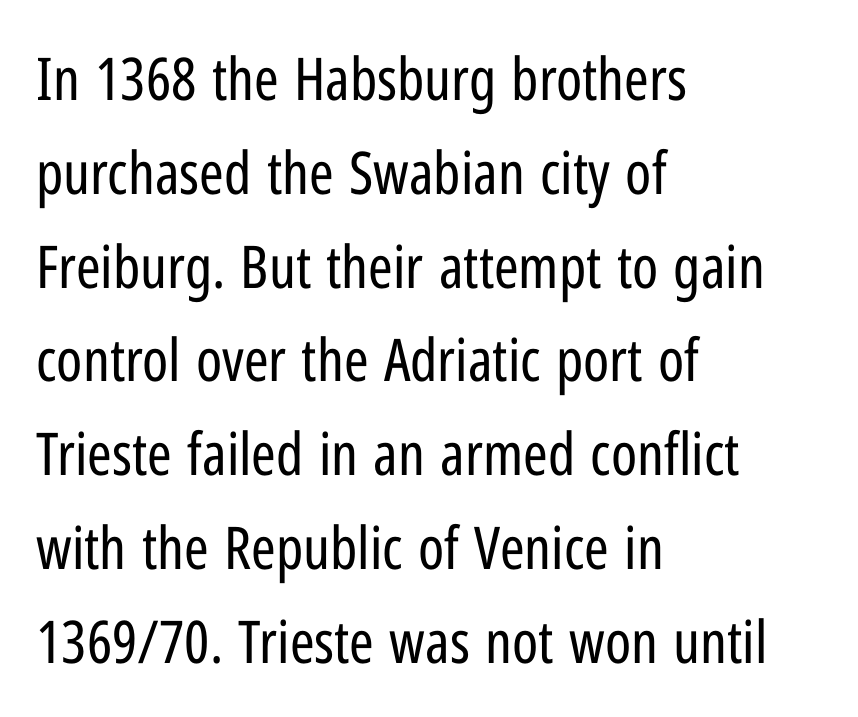
Does the leading feel generous? No, just average. The lettering holds an erect, upright posture throughout. Tracking value appears to be zero — textbook default spacing. The face used here is proportionally spaced, like ordinary book or web type. Observe the absence of serifs on each vertical stroke in this sample. One-word summary of the alignment: left.
